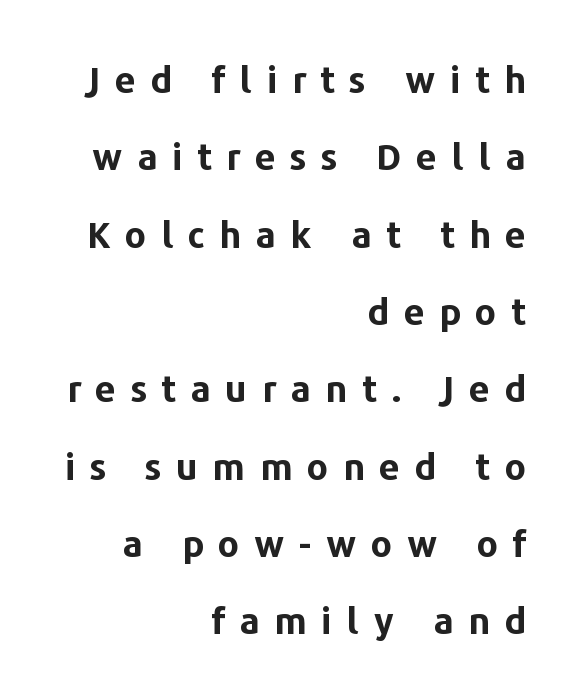
Grotesque or geometric, the face here clearly has no serifs. These lines are rendered in a variable-pitch font. Letter spacing: wide. Horizontal alignment here is rightward, an uncommon choice for prose. The face used here has the dense, thick strokes of a bold.
